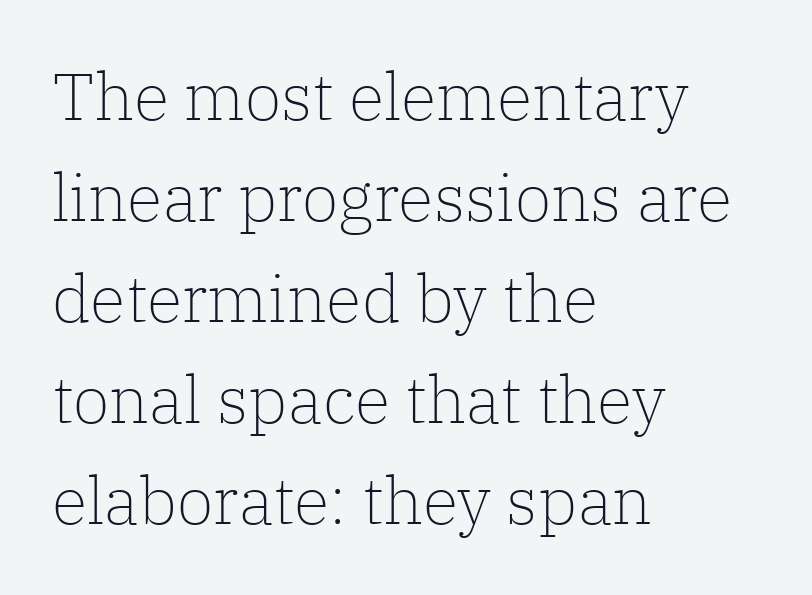
Q: Is the text bold? A: No.
Q: Is the text italic (slanted)? A: No, it is upright.
Q: Is the typeface a serif or a sans-serif typeface? A: Serif.
Q: Is the text underlined? A: No.
Q: How is the paragraph aligned? A: Left-aligned.
Q: Is the spacing between letters normal or unusually wide? A: Normal.
Q: Is the spacing between lines tight, normal or loose? A: Normal.
Q: Width (condensed, normal, or wide)? A: Normal.
Q: Stroke contrast? A: Low.
Q: x-height? A: Medium.
Q: Monospaced? A: No.
